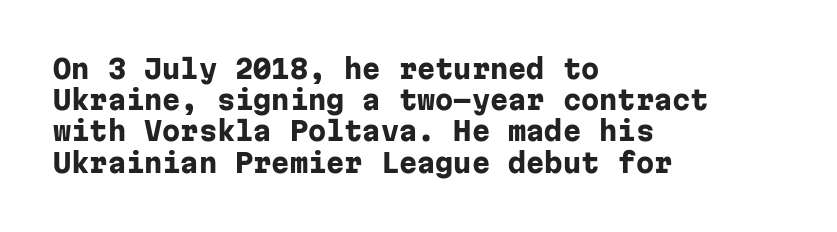
Q: Is the text bold? A: Yes.
Q: Is the text italic (slanted)? A: No, it is upright.
Q: Is the text underlined? A: No.
Q: How is the paragraph aligned? A: Left-aligned.
Q: Is the spacing between letters normal or unusually wide? A: Normal.
